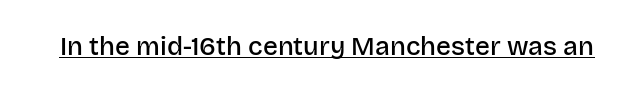
{"italic": "no", "bold": "semi", "underline": "yes", "letter_spacing": "normal", "letter_spacing_em": 0.0, "glyph_px": 26}
